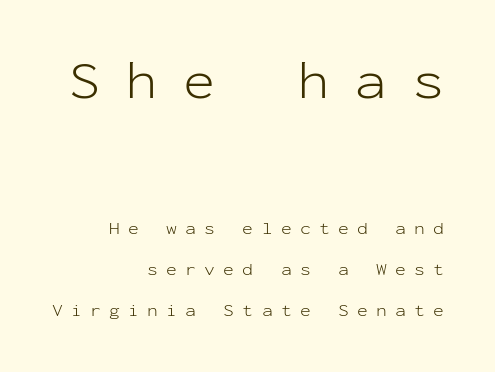
Clear beneath every line of the passage. Block one is the big one; block two sits smaller underneath. You could count columns in this text — the font is strictly monospaced. Caption: expanded tracking, letters set apart. Stroke mass is kept to a normal reading level or below.
